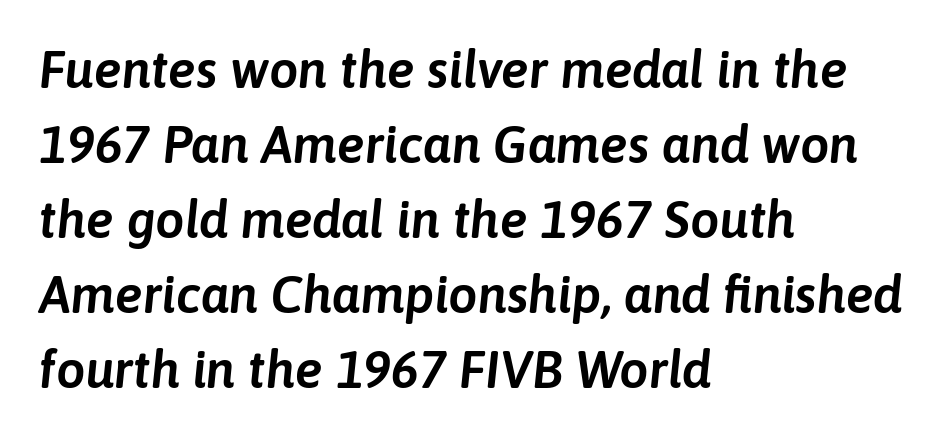
{"italic": "yes", "lean": "right", "slant_degrees": 6, "width": "normal", "stroke_contrast": "low", "x_height": "medium", "monospaced": "no", "underline": "no", "align": "left", "line_spacing": "normal", "line_spacing_ratio": 1.44, "letter_spacing": "normal", "letter_spacing_em": 0.0, "glyph_px": 52}
